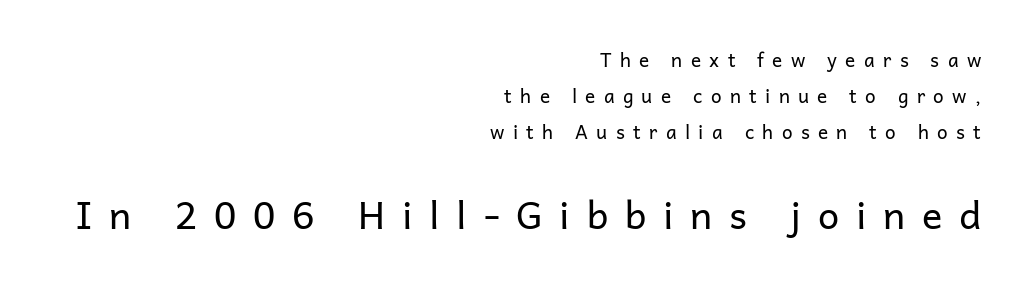
{"serif": "no", "italic": "no", "bold": "no", "weight": "regular", "width": "normal", "stroke_contrast": "low", "x_height": "medium", "monospaced": "no", "underline": "no", "align": "right", "line_spacing": "loose", "line_spacing_ratio": 1.9, "letter_spacing": "wide", "letter_spacing_em": 0.44, "larger_block": "second", "size_ratio": 2.0, "glyph_px": 38}
